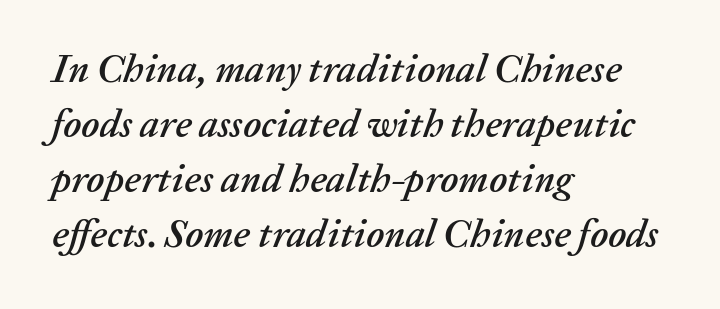
The image shows 39 px text type, italic (leaning right); set left-aligned, normal line spacing (1.41x), normal letter spacing, not underlined; low stroke contrast and a medium x-height.
